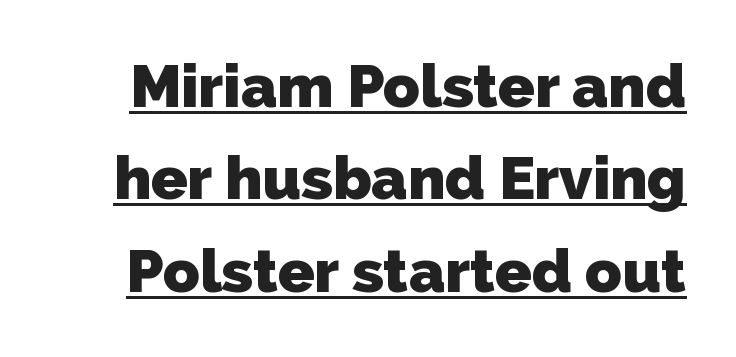
The image shows 60 px heavy sans-serif type; set normal line spacing (1.54x), normal letter spacing, underlined; low stroke contrast and a medium x-height.
